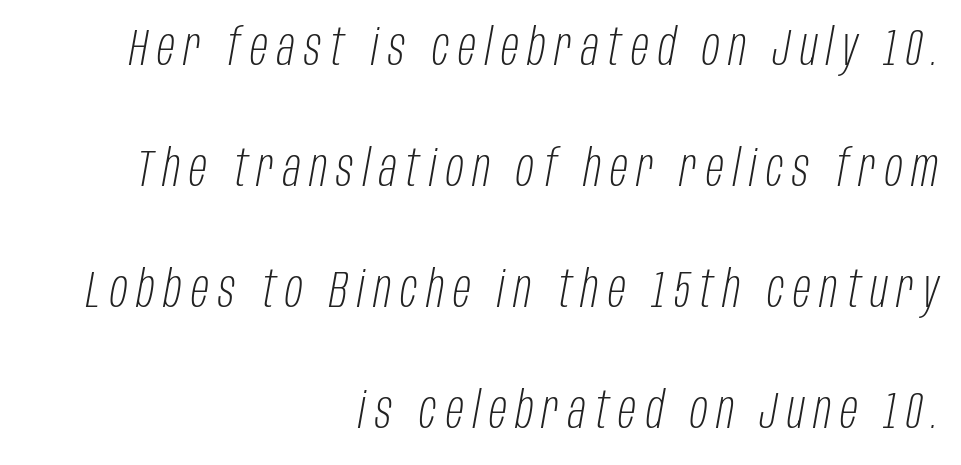
The image shows 52 px light, condensed type, italic (leaning right); set right-aligned, loose line spacing (2.33x), not underlined; low stroke contrast and a large x-height.
